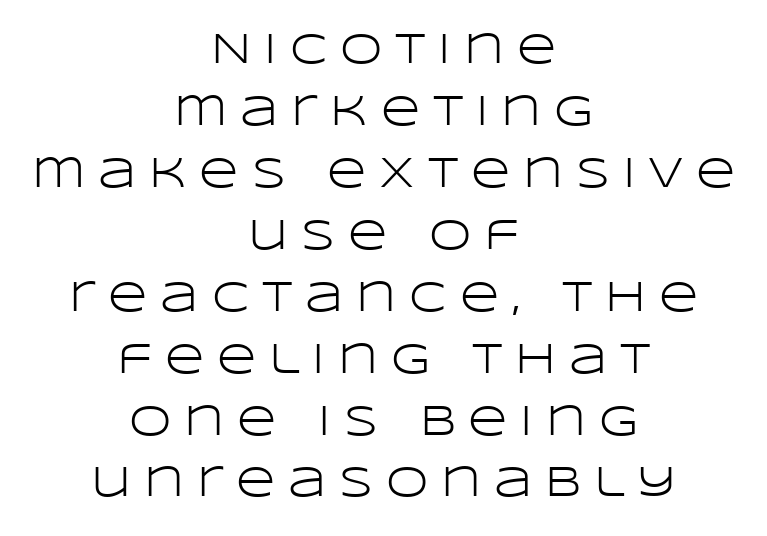
{"serif": "no", "italic": "no", "bold": "no", "weight": "light", "width": "wide", "stroke_contrast": "low", "x_height": "large", "monospaced": "no", "underline": "no", "align": "center", "line_spacing": "normal", "line_spacing_ratio": 1.44, "letter_spacing": "wide", "letter_spacing_em": 0.3, "glyph_px": 43}
